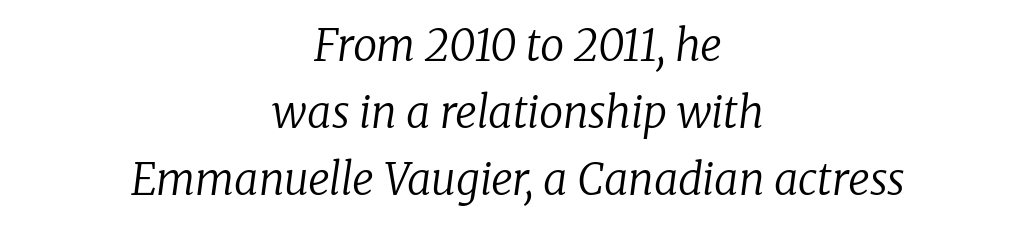
The line-height multiplier appears to be the usual default. The designer went with a serif here, giving each stem small feet. The face used here is proportionally spaced, like ordinary book or web type. No chunkiness to these letters — they're not bold.
